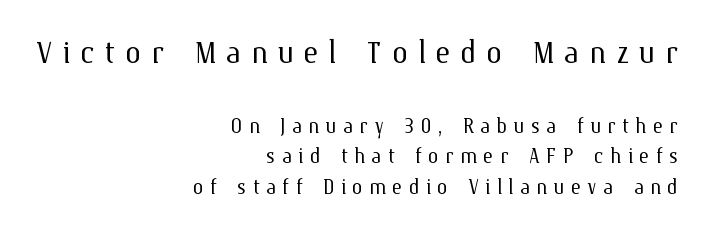
The rendering uses natural spacing where letterforms have individual widths. Style check: upright. Larger block? The one above; the one below is distinctly smaller. Stem width sits at or under what a default text font uses. These lines are set flush right with a ragged left edge.
